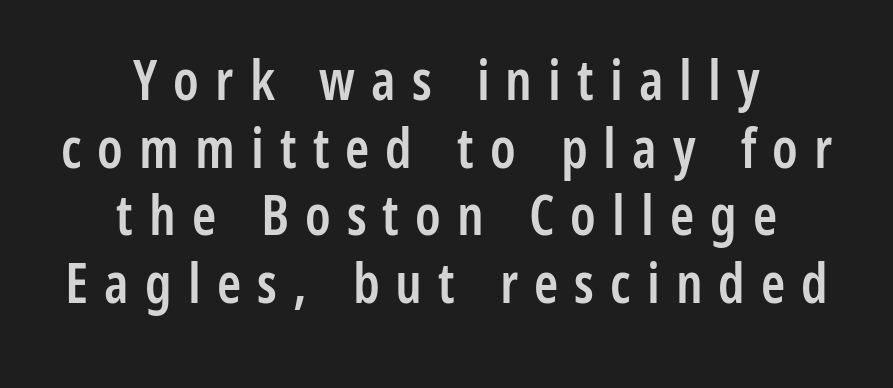
The image shows 55 px semibold, condensed sans-serif type, upright; set centered, line spacing 1.23x, unusually wide letter spacing (+0.29 em), not underlined; low stroke contrast and a medium x-height.
